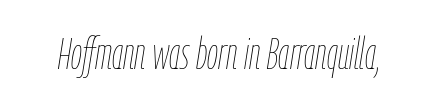
The image shows 44 px thin, condensed type, italic (leaning right); set normal letter spacing, not underlined; low stroke contrast and a medium x-height.
